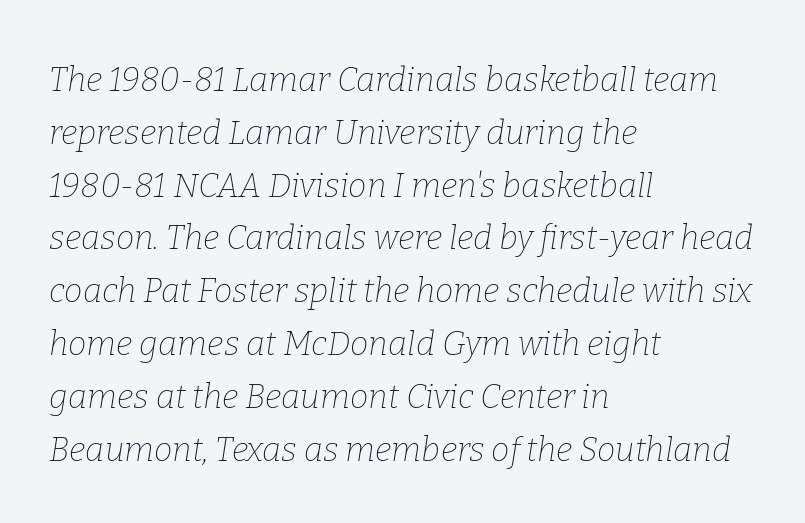
{"serif": "yes", "italic": "yes", "lean": "right", "slant_degrees": 9, "bold": "no", "weight": "thin", "width": "normal", "stroke_contrast": "low", "x_height": "medium", "monospaced": "no", "underline": "no", "align": "left", "line_spacing": "normal", "line_spacing_ratio": 1.6, "letter_spacing": "normal", "letter_spacing_em": 0.0, "glyph_px": 33}
